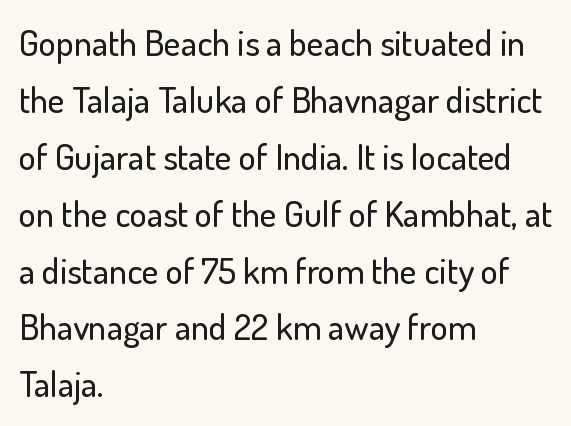
Q: Is the text italic (slanted)? A: No, it is upright.
Q: Is the typeface a serif or a sans-serif typeface? A: Sans-serif.
Q: Is the text underlined? A: No.
Q: How is the paragraph aligned? A: Left-aligned.
Q: Is the spacing between letters normal or unusually wide? A: Normal.
Q: Is the spacing between lines tight, normal or loose? A: Normal.
Q: Width (condensed, normal, or wide)? A: Normal.
Q: Stroke contrast? A: Low.
Q: x-height? A: Small.
Q: Monospaced? A: No.
